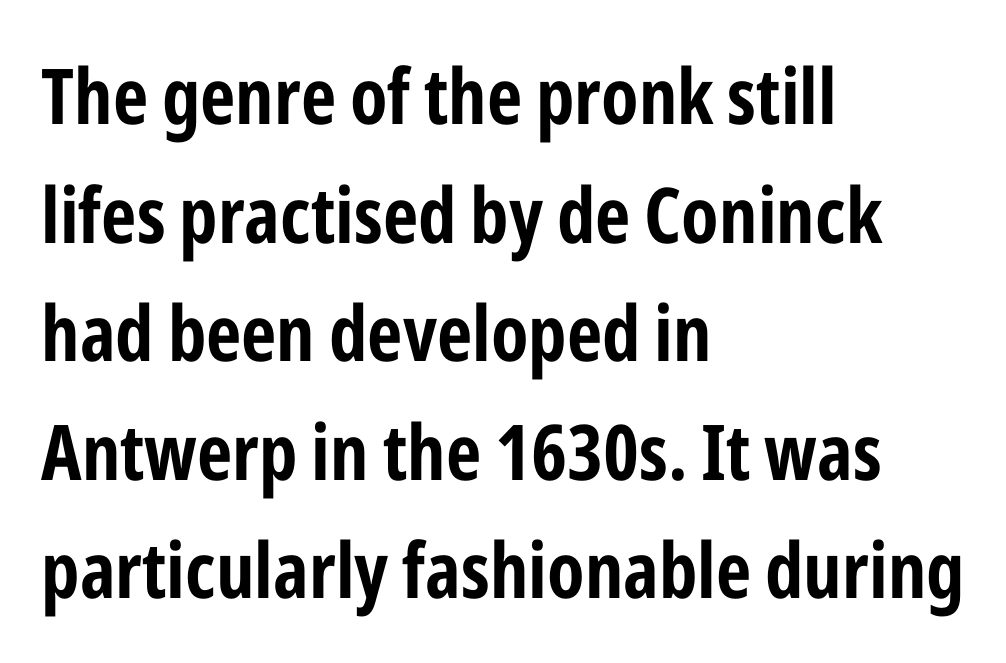
The image shows 77 px bold, condensed sans-serif type, upright; set left-aligned, normal line spacing (1.54x), normal letter spacing, not underlined; low stroke contrast and a medium x-height.
